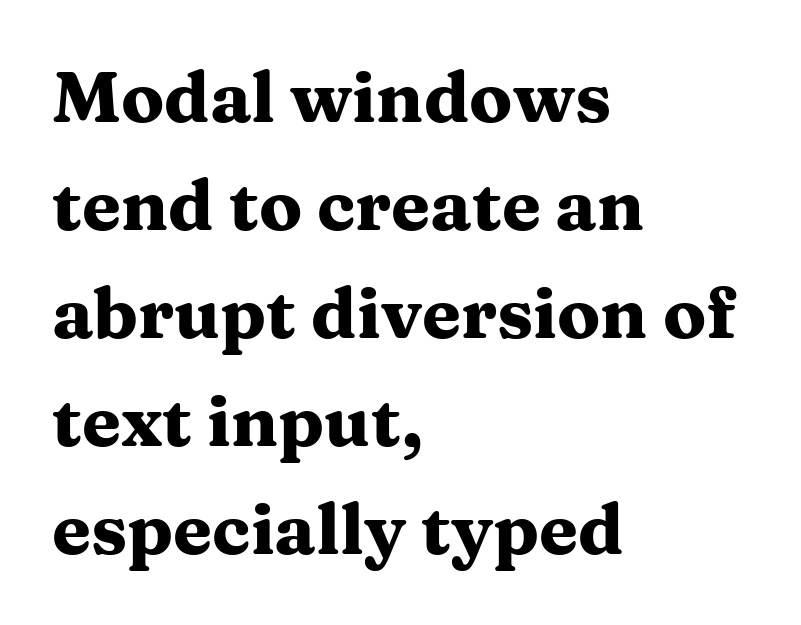
{"serif": "yes", "italic": "no", "bold": "yes", "weight": "heavy", "width": "wide", "stroke_contrast": "medium", "x_height": "medium", "monospaced": "no", "underline": "no", "align": "left", "line_spacing": "normal", "line_spacing_ratio": 1.52, "letter_spacing": "normal", "letter_spacing_em": 0.0, "glyph_px": 71}
